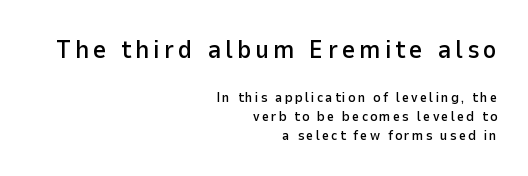
{"italic": "no", "underline": "no", "align": "right", "line_spacing": "normal", "line_spacing_ratio": 1.35, "larger_block": "first", "size_ratio": 1.86, "glyph_px": 26}
